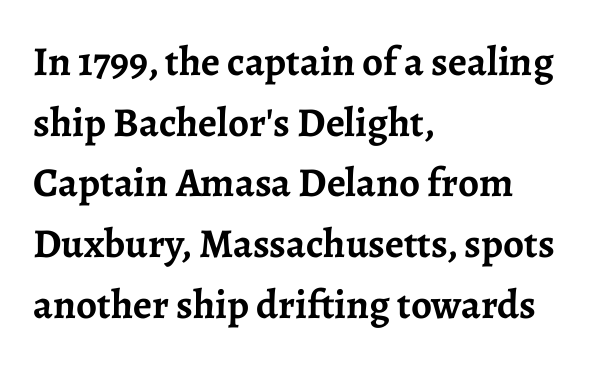
{"serif": "yes", "italic": "no", "bold": "yes", "weight": "semibold", "width": "normal", "stroke_contrast": "low", "x_height": "medium", "monospaced": "no", "underline": "no", "align": "left", "line_spacing": "normal", "line_spacing_ratio": 1.48, "letter_spacing": "normal", "letter_spacing_em": 0.0, "glyph_px": 41}
